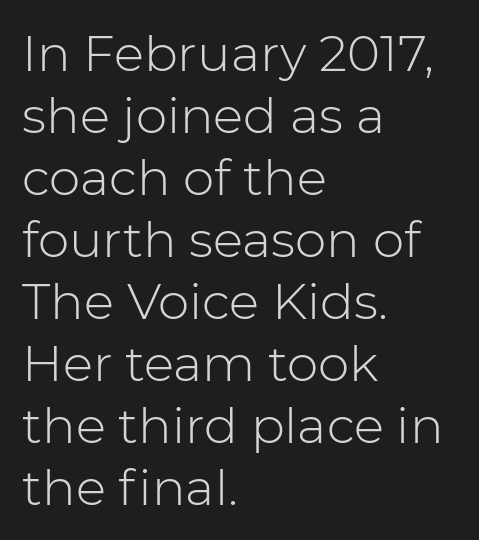
The image shows 50 px light sans-serif type, upright; set left-aligned, line spacing 1.24x, normal letter spacing, not underlined; low stroke contrast and a medium x-height.
